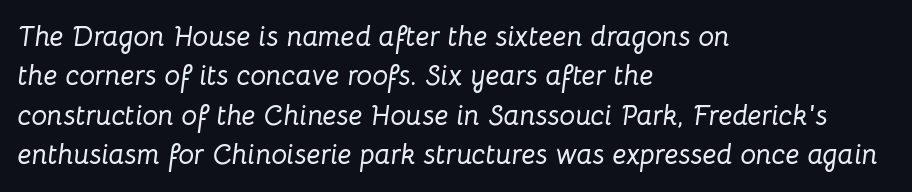
The image shows 28 px text type, italic (leaning right); set left-aligned, normal line spacing (1.41x), normal letter spacing, not underlined; low stroke contrast and a medium x-height.
